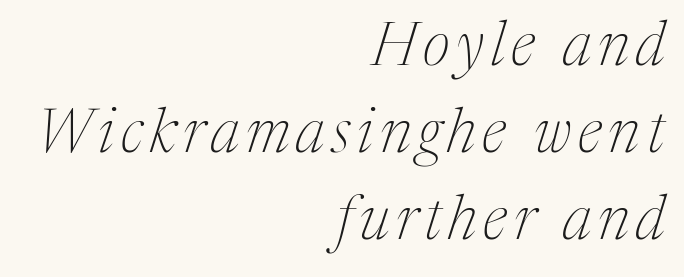
Q: Is the text bold? A: No.
Q: Is the text italic (slanted)? A: Yes, it leans right by about 17 degrees.
Q: Is the typeface a serif or a sans-serif typeface? A: Serif.
Q: Is the text underlined? A: No.
Q: How is the paragraph aligned? A: Right-aligned.
Q: Is the spacing between lines tight, normal or loose? A: Normal.
Q: Width (condensed, normal, or wide)? A: Normal.
Q: Stroke contrast? A: Medium.
Q: x-height? A: Medium.
Q: Monospaced? A: No.
